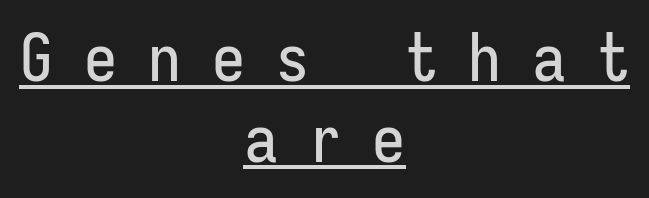
The image shows 66 px condensed sans-serif type, upright, monospaced; set centered, line spacing 1.22x, unusually wide letter spacing (+0.47 em), underlined; low stroke contrast and a medium x-height.
